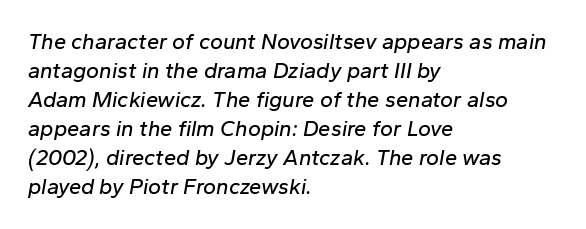
The image shows 22 px text type, italic (leaning right); set left-aligned, normal line spacing (1.32x), normal letter spacing, not underlined.
